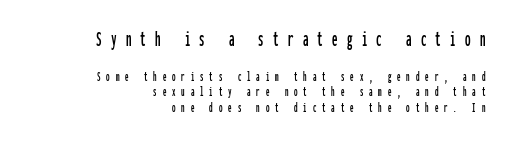
{"italic": "no", "underline": "no", "align": "right", "line_spacing": "tight", "line_spacing_ratio": 1.08, "letter_spacing": "wide", "letter_spacing_em": 0.42, "larger_block": "first", "size_ratio": 1.57, "glyph_px": 22}
